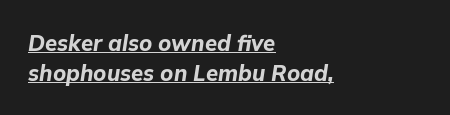
Look at the tracking — it's just the regular setting, nothing added. The paragraph shown leans on its left margin. Yep, that's italic — everything's leaning. If you measured baseline to baseline, you'd find a middling distance. The passage shown is underscored from start to finish.
